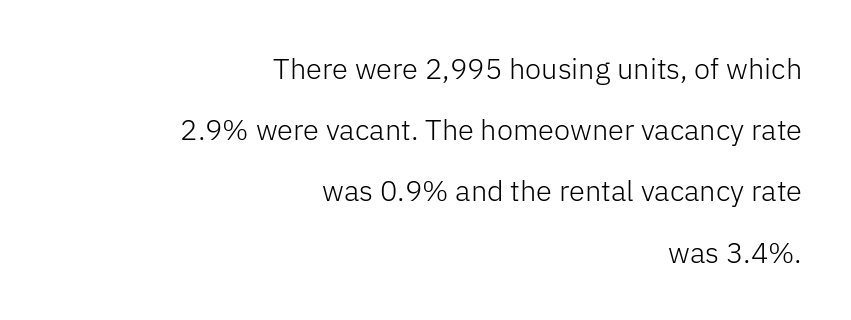
Q: Is the text bold? A: No.
Q: Is the text italic (slanted)? A: No, it is upright.
Q: Is the typeface a serif or a sans-serif typeface? A: Sans-serif.
Q: Is the text underlined? A: No.
Q: How is the paragraph aligned? A: Right-aligned.
Q: Is the spacing between letters normal or unusually wide? A: Normal.
Q: Is the spacing between lines tight, normal or loose? A: Loose.
Q: Width (condensed, normal, or wide)? A: Normal.
Q: Stroke contrast? A: Low.
Q: x-height? A: Medium.
Q: Monospaced? A: No.
